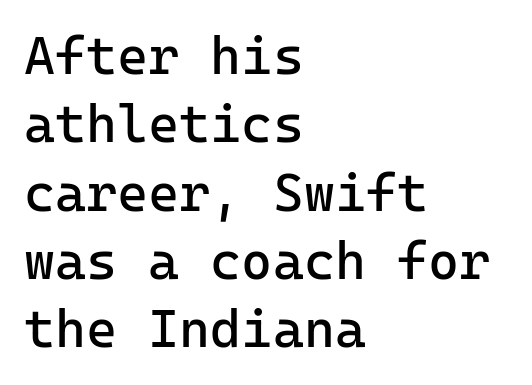
{"serif": "no", "italic": "no", "bold": "no", "weight": "regular", "width": "normal", "stroke_contrast": "low", "x_height": "medium", "monospaced": "yes", "underline": "no", "align": "left", "line_spacing": "normal", "line_spacing_ratio": 1.29, "letter_spacing": "normal", "letter_spacing_em": 0.0, "glyph_px": 53}
